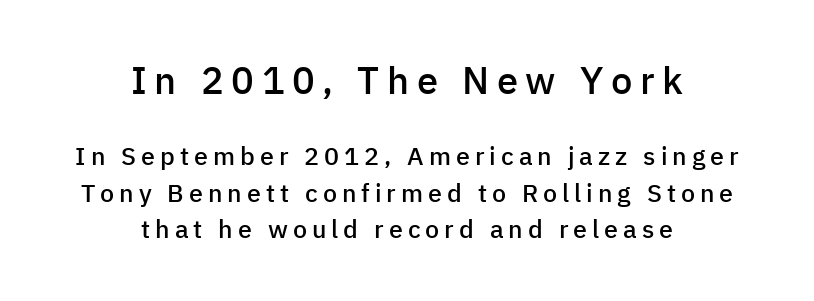
{"serif": "no", "italic": "no", "bold": "semi", "weight": "semibold", "width": "normal", "stroke_contrast": "low", "x_height": "medium", "monospaced": "no", "underline": "no", "align": "center", "line_spacing": "normal", "line_spacing_ratio": 1.45, "letter_spacing": "wide", "letter_spacing_em": 0.2, "larger_block": "first", "size_ratio": 1.52, "glyph_px": 38}
